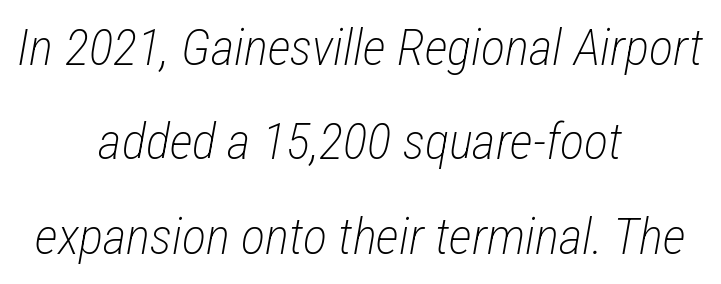
{"italic": "yes", "lean": "right", "slant_degrees": 12, "bold": "no", "weight": "light", "width": "condensed", "stroke_contrast": "low", "x_height": "medium", "monospaced": "no", "underline": "no", "align": "center", "line_spacing_ratio": 1.85, "letter_spacing": "normal", "letter_spacing_em": 0.0, "glyph_px": 51}
